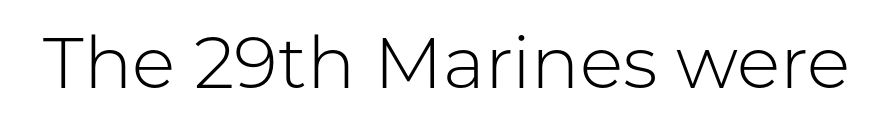
Q: Is the text bold? A: No.
Q: Is the text italic (slanted)? A: No, it is upright.
Q: Is the typeface a serif or a sans-serif typeface? A: Sans-serif.
Q: Is the text underlined? A: No.
Q: Is the spacing between letters normal or unusually wide? A: Normal.
Q: Width (condensed, normal, or wide)? A: Normal.
Q: Stroke contrast? A: Low.
Q: x-height? A: Medium.
Q: Monospaced? A: No.
